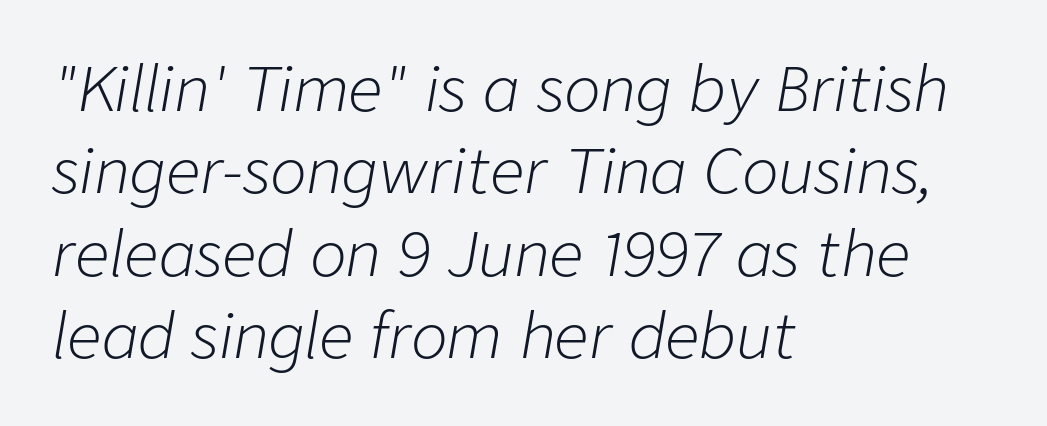
The rows are spaced the way most documents space them. Horizontal alignment here is leftward, the default for most running prose. Weight: not bold — regular or lighter. Any mark beneath the type? The region is blank. Every character sits at an angle, as italics do. Default kerning and tracking; the words read as compact shapes.
